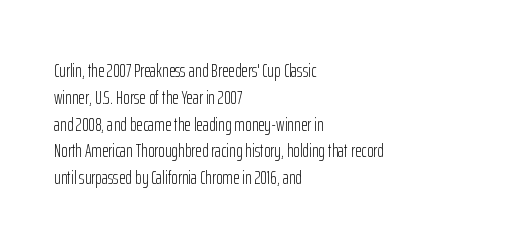
{"italic": "no", "bold": "no", "underline": "no", "align": "left", "line_spacing": "normal", "line_spacing_ratio": 1.34, "letter_spacing": "normal", "letter_spacing_em": 0.0, "glyph_px": 20}
